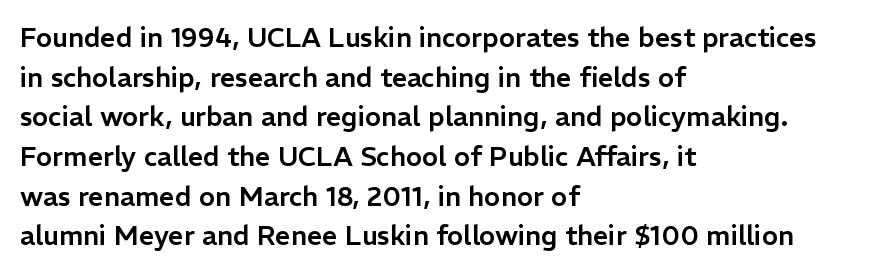
Reading down the column, the eye jumps a familiar distance to each next line. The gaps between neighbouring characters are ordinary and unremarkable. Every character sits straight up, as roman type does. These lines stack with their left ends in a neat column. Bare-footed words on every line.
